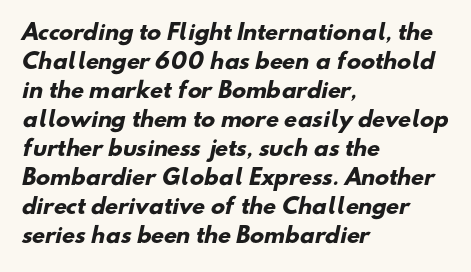
Q: Is the text bold? A: Yes.
Q: Is the text underlined? A: No.
Q: How is the paragraph aligned? A: Left-aligned.
Q: Is the spacing between letters normal or unusually wide? A: Normal.
Q: Is the spacing between lines tight, normal or loose? A: Normal.
